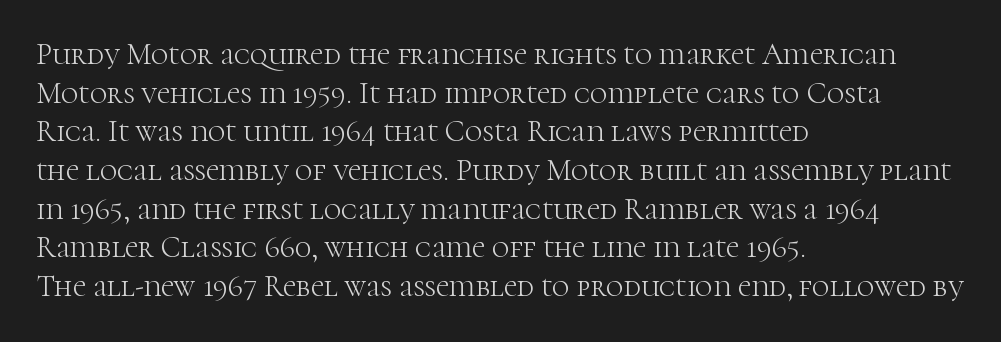
The image shows 30 px light serif type, upright; set left-aligned, normal line spacing (1.29x), normal letter spacing, not underlined; high stroke contrast and a medium x-height.
